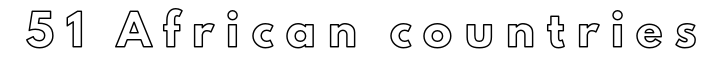
{"italic": "no", "width": "normal", "x_height": "small", "monospaced": "no", "underline": "no", "letter_spacing": "wide", "letter_spacing_em": 0.43, "glyph_px": 29}
